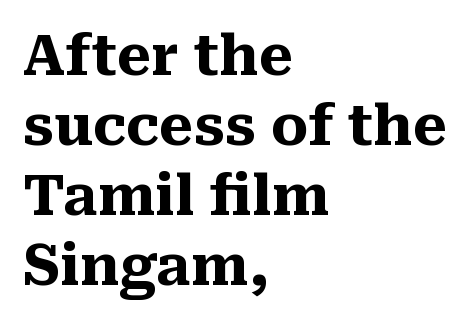
The image shows 56 px heavy serif type, upright; set left-aligned, normal line spacing (1.25x), normal letter spacing, not underlined; medium stroke contrast and a medium x-height.
